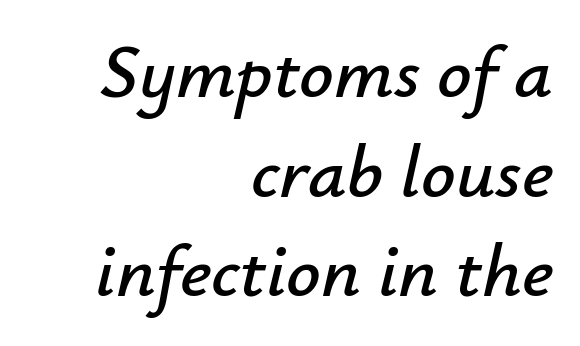
{"italic": "yes", "lean": "right", "slant_degrees": 12, "width": "normal", "stroke_contrast": "low", "x_height": "small", "monospaced": "no", "underline": "no", "align": "right", "line_spacing": "normal", "line_spacing_ratio": 1.31, "letter_spacing": "normal", "letter_spacing_em": 0.0, "glyph_px": 76}
